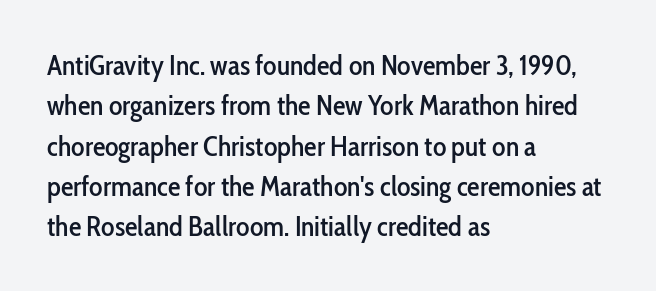
{"serif": "no", "italic": "no", "width": "condensed", "stroke_contrast": "low", "x_height": "medium", "monospaced": "no", "underline": "no", "align": "left", "line_spacing": "normal", "line_spacing_ratio": 1.44, "letter_spacing": "normal", "letter_spacing_em": 0.0, "glyph_px": 28}
